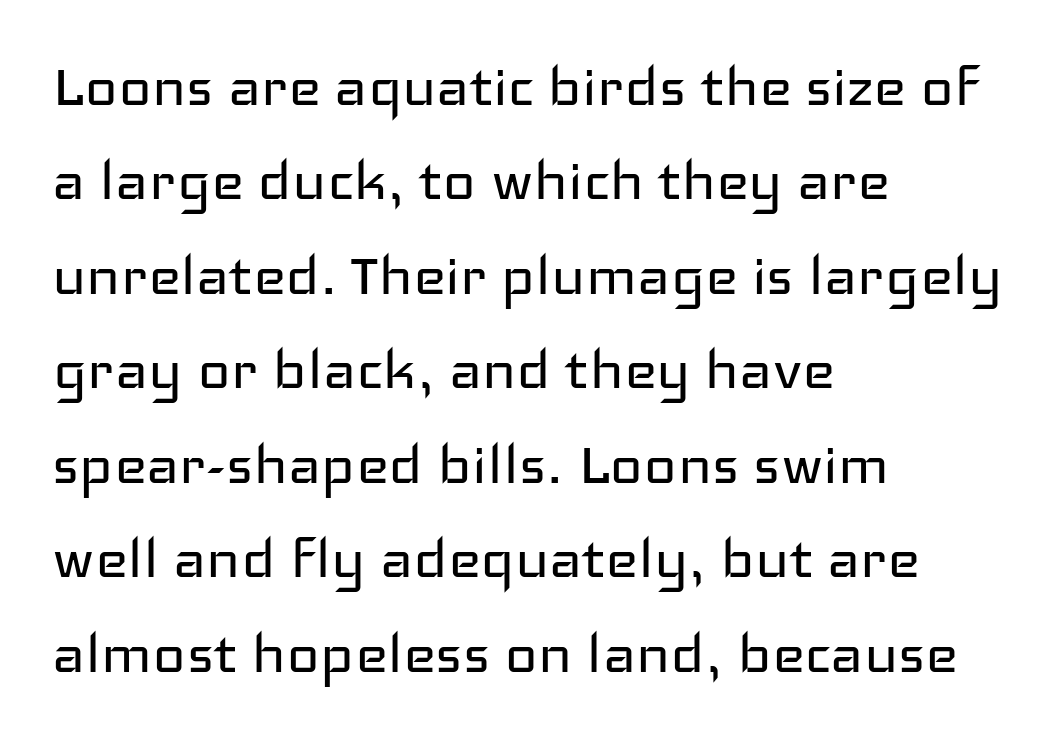
The ragged edge is on the right, which tells us the setting is flush left. The words here are not underlined. In terms of posture, this sample is upright. Vertically, the passage feels balanced, rows spaced as you'd expect. The typeface chosen for these lines omits serifs.
